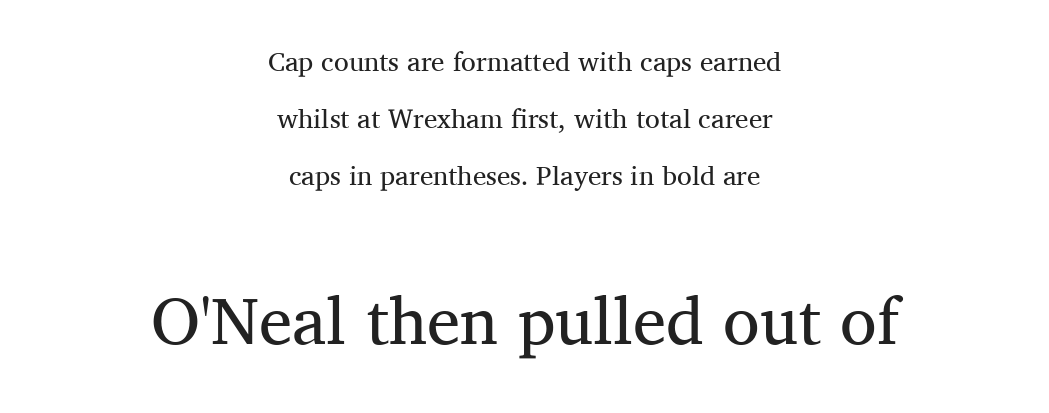
Characters follow at the spacing the type designer built in. Character widths vary here, with narrow letters taking less room than wide ones. You can tell from the footed stems that serif type was used. Ascenders rise straight up at ninety degrees.
